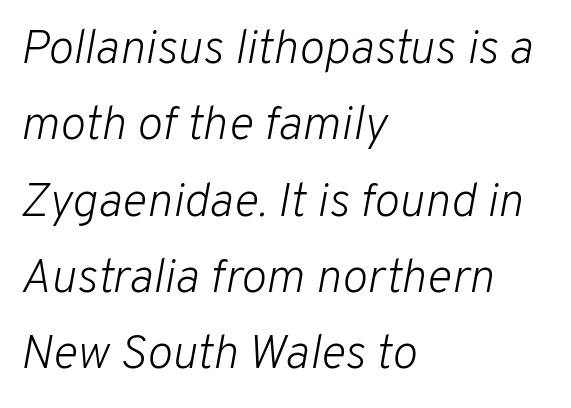
The image shows 48 px light type, italic (leaning right); set left-aligned, normal line spacing (1.59x), normal letter spacing, not underlined; low stroke contrast and a medium x-height.
